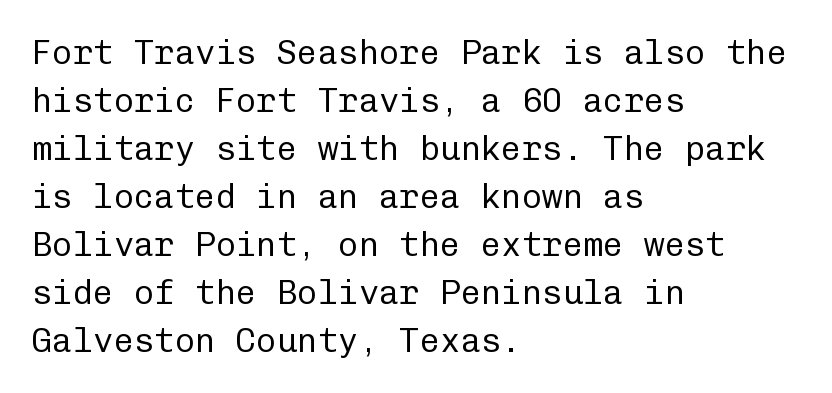
The image shows 34 px regular-weight sans-serif type, upright, monospaced; set left-aligned, normal line spacing (1.41x), normal letter spacing, not underlined; low stroke contrast and a medium x-height.
